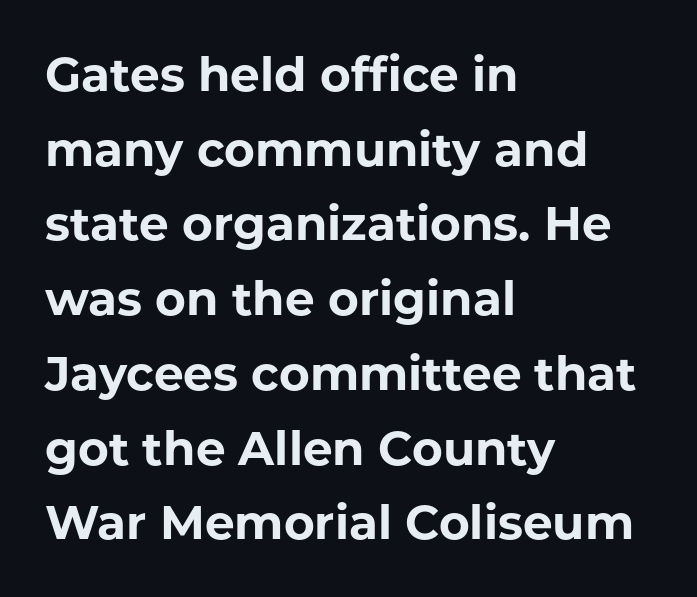
The passage shown is emphatically bold. This sample uses a sans-serif face. Notice how the stems are strictly vertical — no italics here. Line starts are locked; line ends wander. The horizontal fit of the characters is conventional and even. Line spacing here is normal.
